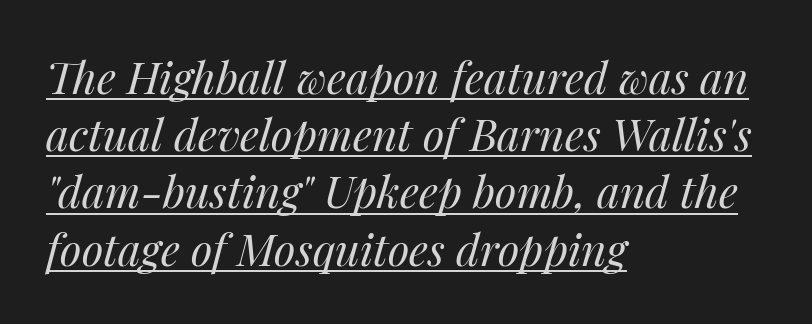
The image shows 44 px regular-weight type, italic (leaning right); set left-aligned, normal line spacing (1.3x), normal letter spacing, underlined; medium stroke contrast and a medium x-height.
